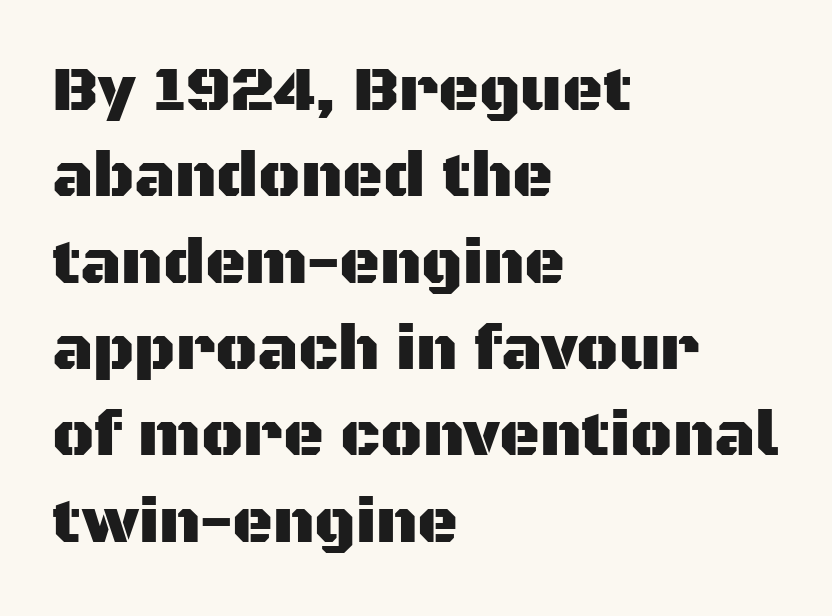
The image shows 63 px sans-serif type, upright; set left-aligned, normal line spacing (1.37x), normal letter spacing, not underlined; medium stroke contrast and a large x-height.
